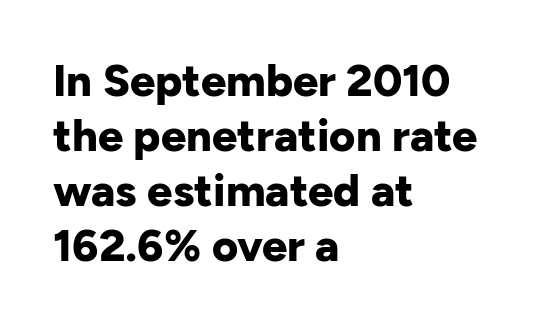
The image shows 45 px bold sans-serif type, upright; set left-aligned, line spacing 1.22x, normal letter spacing, not underlined; low stroke contrast and a medium x-height.
